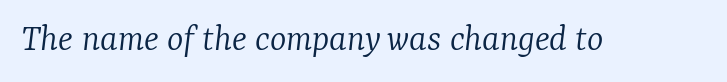
The image shows 39 px light serif type, italic (leaning right); set normal letter spacing, not underlined; low stroke contrast and a medium x-height.
